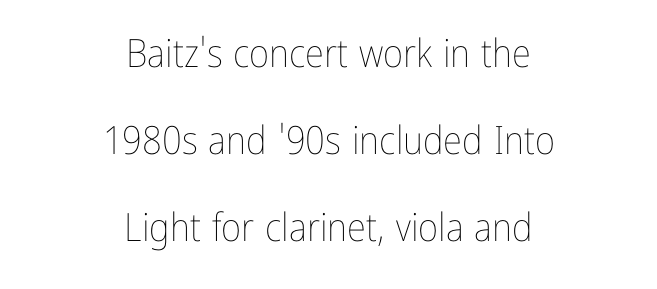
{"italic": "no", "bold": "no", "weight": "thin", "width": "condensed", "stroke_contrast": "low", "x_height": "medium", "monospaced": "no", "underline": "no", "align": "center", "line_spacing": "loose", "line_spacing_ratio": 2.23, "letter_spacing": "normal", "letter_spacing_em": 0.0, "glyph_px": 39}
